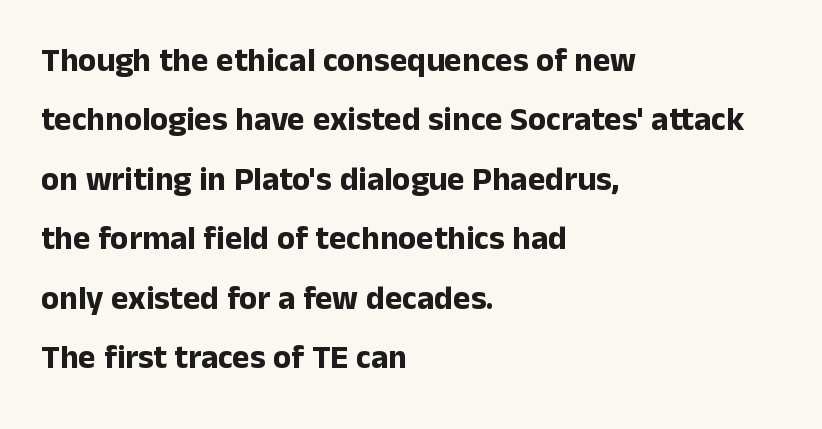
The image shows 33 px bold sans-serif type, upright; set left-aligned, line spacing 1.8x, normal letter spacing, not underlined; low stroke contrast and a medium x-height.
